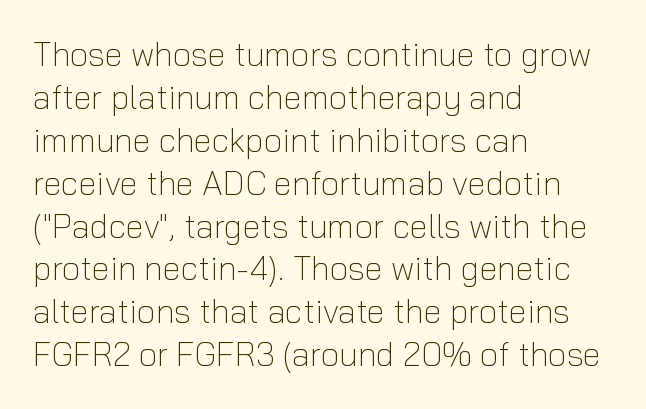
The image shows 33 px light sans-serif type, upright; set left-aligned, normal line spacing (1.3x), normal letter spacing, not underlined; low stroke contrast and a medium x-height.
